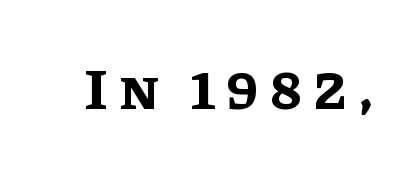
The image shows 58 px bold type, upright; set unusually wide letter spacing (+0.2 em), not underlined; low stroke contrast and a large x-height.
